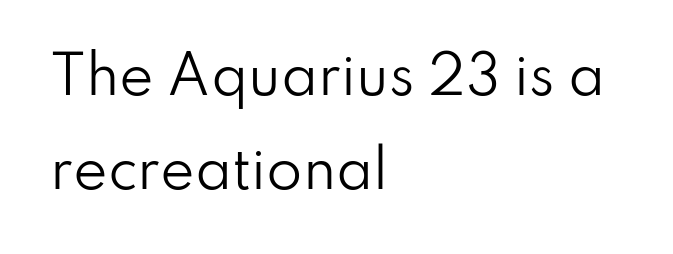
Posture: upright roman. Nothing sits at the stroke ends, so this counts as sans-serif. The font is comparable to plain body text, perhaps lighter. The passage is arranged the way most books set body copy — flush left. The face used here is rendered with its standard letterfit. The space directly below the letters is spotless.
